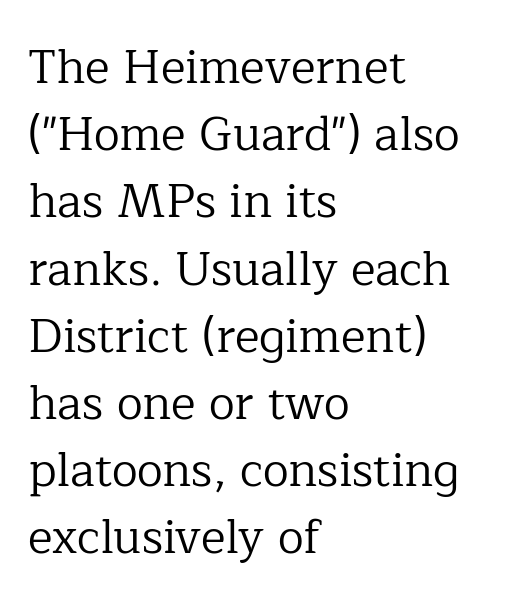
Q: Is the text bold? A: No.
Q: Is the text italic (slanted)? A: No, it is upright.
Q: Is the typeface a serif or a sans-serif typeface? A: Serif.
Q: Is the text underlined? A: No.
Q: How is the paragraph aligned? A: Left-aligned.
Q: Is the spacing between letters normal or unusually wide? A: Normal.
Q: Is the spacing between lines tight, normal or loose? A: Normal.
Q: Width (condensed, normal, or wide)? A: Normal.
Q: Stroke contrast? A: Low.
Q: x-height? A: Medium.
Q: Monospaced? A: No.
